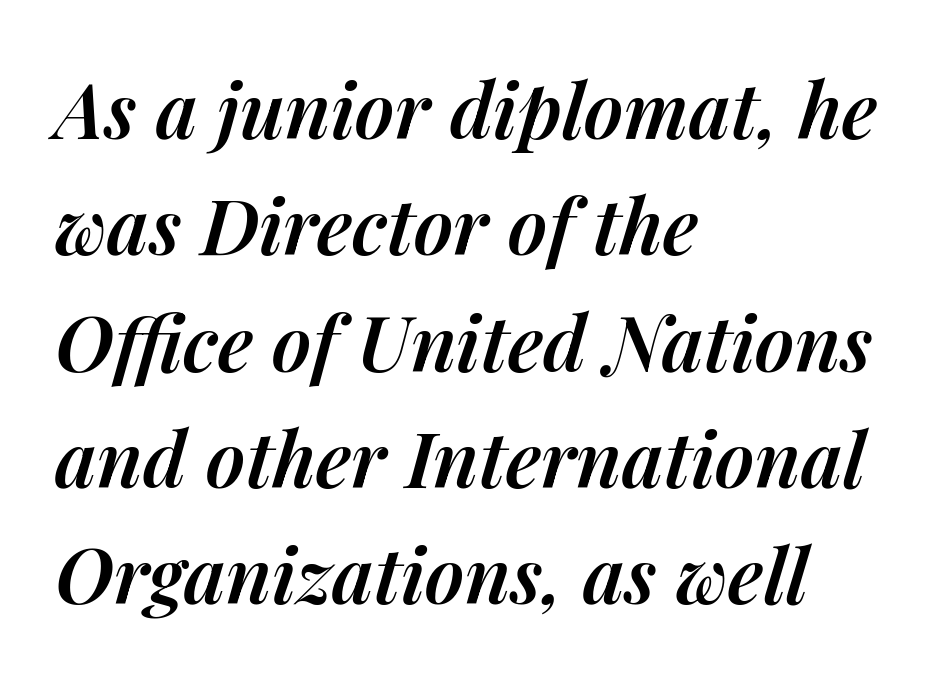
Characters are canted at an angle relative to the baseline's perpendicular. Normally led — the rows are evenly, conventionally spaced. Line beginnings align vertically; line endings do not. Does extra space separate the letters? No, they use regular spacing. Lines of text with bare space underneath.
